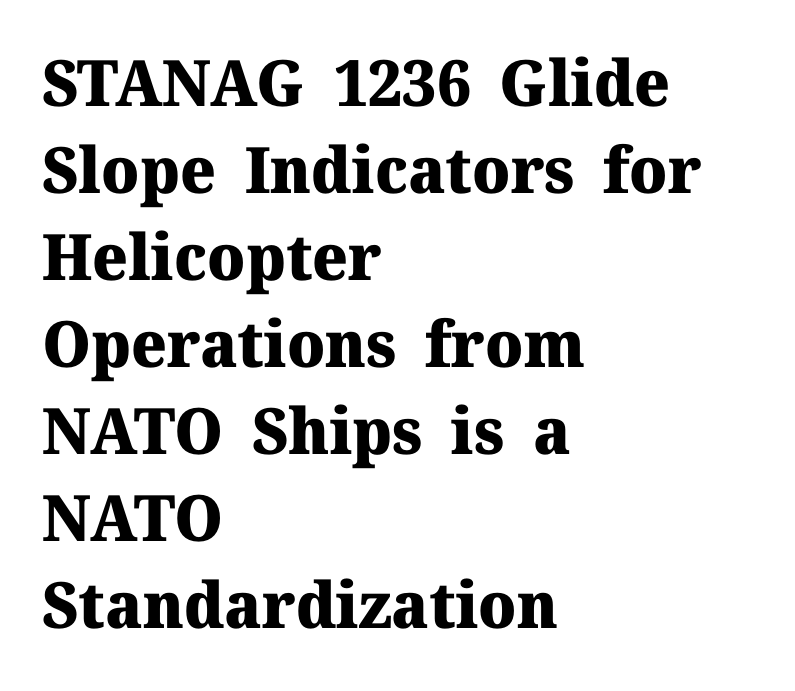
{"serif": "yes", "italic": "no", "bold": "yes", "weight": "heavy", "width": "normal", "stroke_contrast": "medium", "x_height": "medium", "monospaced": "no", "underline": "no", "align": "left", "line_spacing": "normal", "line_spacing_ratio": 1.36, "letter_spacing": "normal", "letter_spacing_em": 0.0, "glyph_px": 64}
